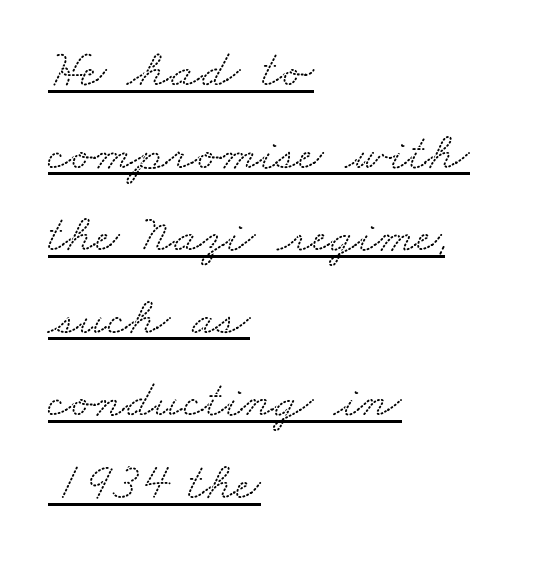
The image shows 54 px wide serif type; set left-aligned, normal line spacing (1.53x), normal letter spacing, underlined; low stroke contrast and a small x-height.
